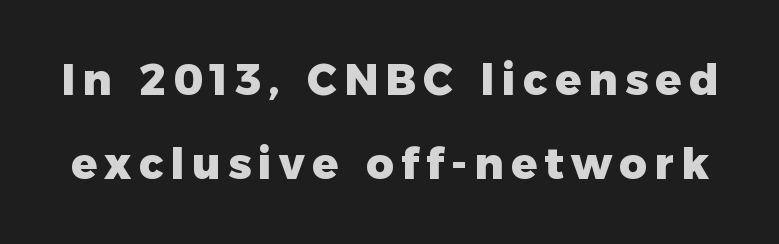
Students, this is bold: see how much ink each stroke carries. Reading down the column, the eye jumps a long way to each next line. Just letters on the line, the space beneath them empty. The typography opts for an upright posture over an oblique one. The letters carry no serifs — their stems end cleanly without finishing strokes.
